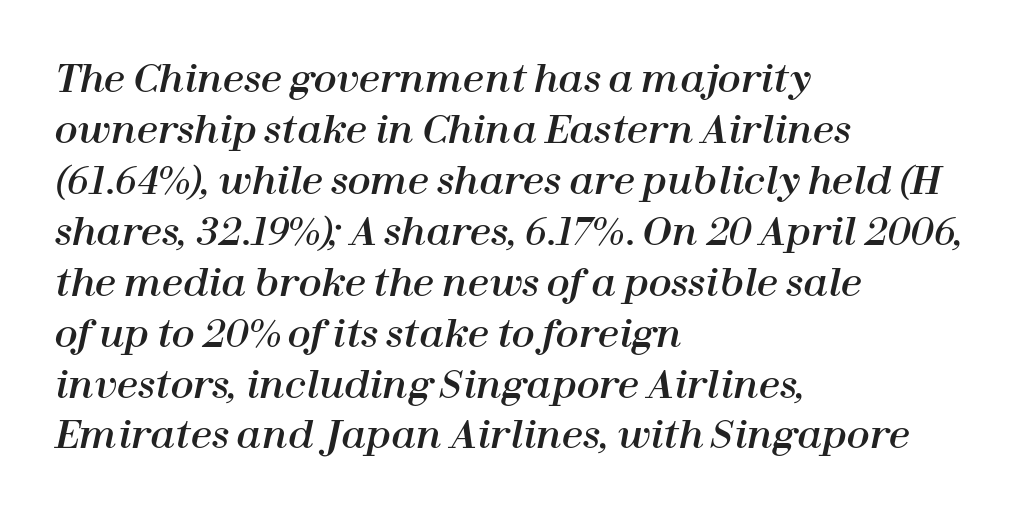
Q: Is the text italic (slanted)? A: Yes, it leans right by about 12 degrees.
Q: Is the text underlined? A: No.
Q: How is the paragraph aligned? A: Left-aligned.
Q: Is the spacing between letters normal or unusually wide? A: Normal.
Q: Is the spacing between lines tight, normal or loose? A: Normal.
Q: Width (condensed, normal, or wide)? A: Normal.
Q: Stroke contrast? A: High.
Q: x-height? A: Medium.
Q: Monospaced? A: No.
